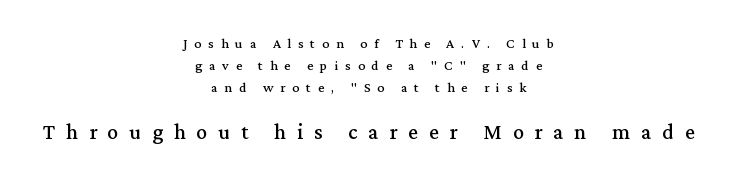
The image shows 22 px text type, upright; set centered, normal line spacing (1.57x), unusually wide letter spacing (+0.49 em), not underlined; the second (bottom) block is 1.57x larger.
